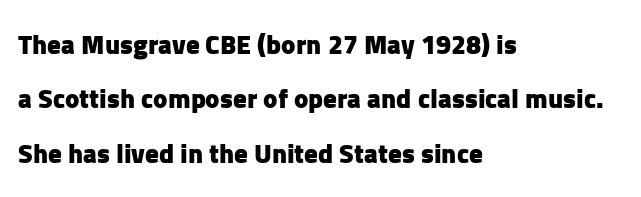
Decoration check: the copy has no underline. Whoever set this chose breathing room over compactness in the vertical rhythm. Tracking value appears to be zero — textbook default spacing. Does the copy run flush right? No — it runs flush left. It's the straight-up-and-down kind of type. In terms of weight, the rendering is a true, heavy bold.
